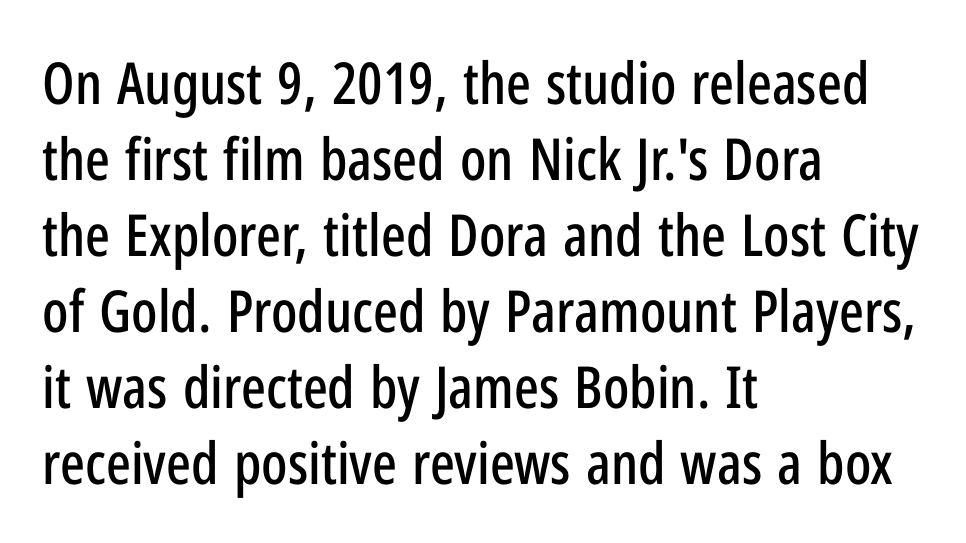
This sample uses plain, unmodified letter spacing. A typesetter would label this face a sans. Character widths vary here, with narrow letters taking less room than wide ones. Teacher's note: observe the even left margin — that is flush-left alignment.
